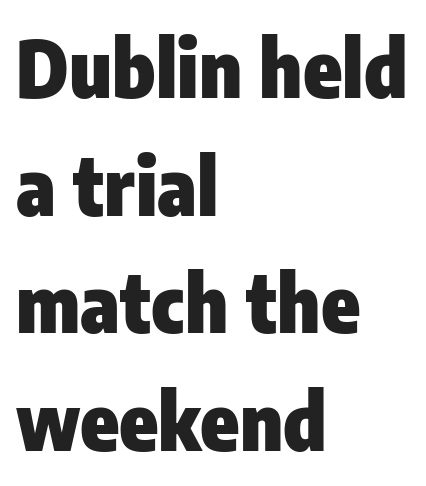
The image shows 79 px heavy, condensed sans-serif type, upright; set left-aligned, normal line spacing (1.49x), normal letter spacing, not underlined; low stroke contrast and a medium x-height.
